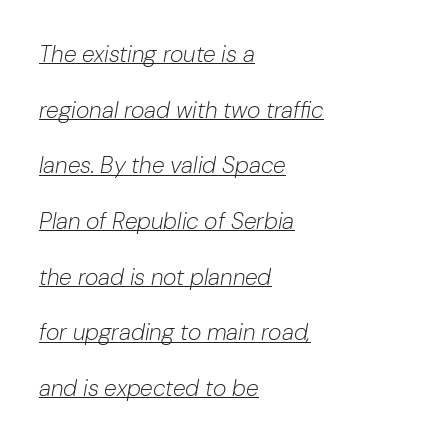
The image shows 23 px text type, italic (leaning right); set left-aligned, loose line spacing (2.42x), normal letter spacing, underlined.
